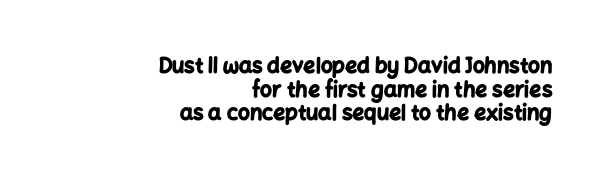
This sample uses plain, unmodified letter spacing. The face used here has the dense, thick strokes of a bold. Clear beneath every line of the passage. If you measured baseline to baseline, you'd find a short distance. Ordinary non-slanted type is in use.
